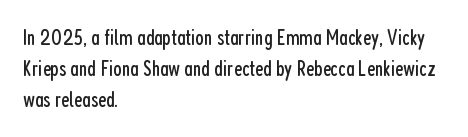
The words here are not underlined. Default kerning and tracking; the words read as compact shapes. The paragraph shown leans on its left margin. Posture: straight, roman, zero tilt. Vertical stems look standard width or narrower in stroke. Vertical spacing — default.
